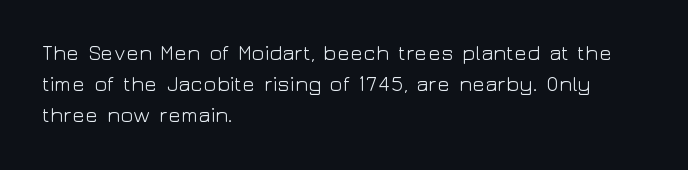
{"italic": "no", "bold": "no", "underline": "no", "align": "left", "line_spacing": "normal", "line_spacing_ratio": 1.48, "letter_spacing": "normal", "letter_spacing_em": 0.0, "glyph_px": 21}
